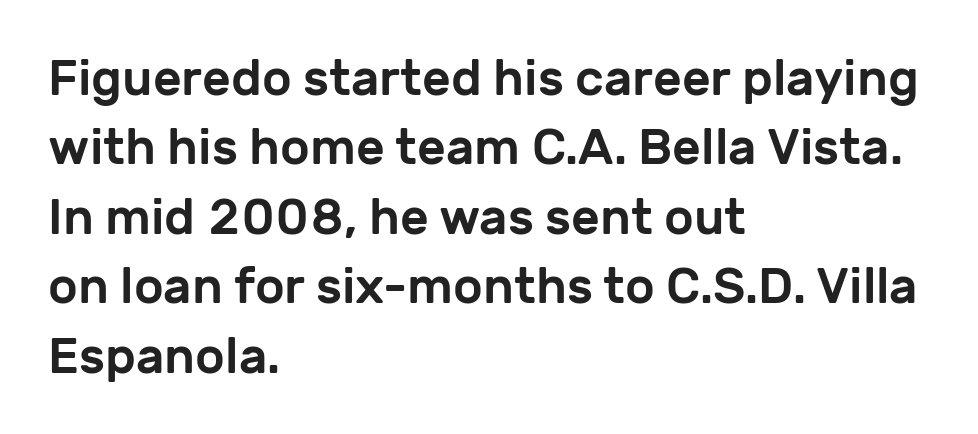
{"serif": "no", "italic": "no", "width": "normal", "stroke_contrast": "low", "x_height": "medium", "monospaced": "no", "underline": "no", "align": "left", "line_spacing": "normal", "line_spacing_ratio": 1.39, "letter_spacing": "normal", "letter_spacing_em": 0.0, "glyph_px": 50}
